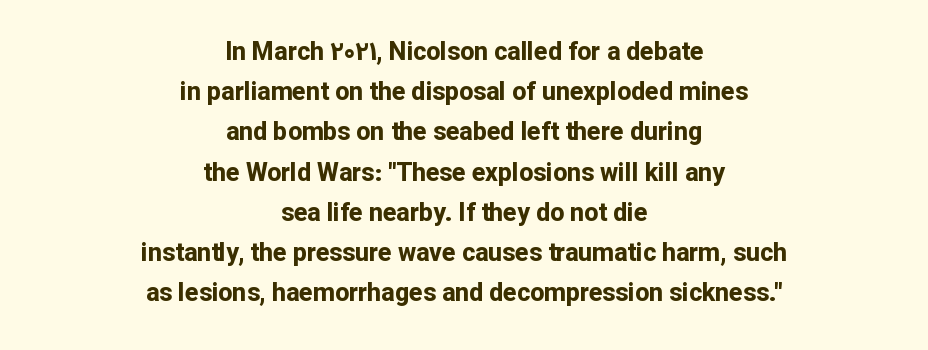
The image shows 25 px bold type, upright; set centered, normal line spacing (1.61x), normal letter spacing, not underlined.
